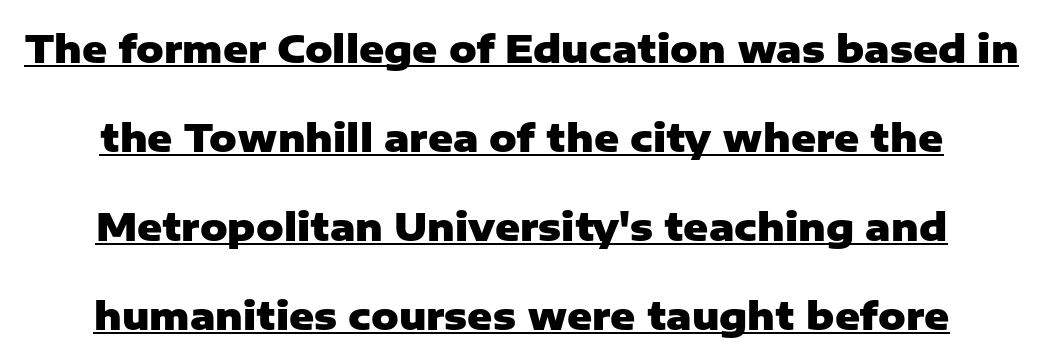
Q: Is the text bold? A: Yes.
Q: Is the text italic (slanted)? A: No, it is upright.
Q: Is the typeface a serif or a sans-serif typeface? A: Sans-serif.
Q: Is the text underlined? A: Yes.
Q: Is the spacing between letters normal or unusually wide? A: Normal.
Q: Is the spacing between lines tight, normal or loose? A: Loose.
Q: Width (condensed, normal, or wide)? A: Normal.
Q: Stroke contrast? A: Low.
Q: x-height? A: Medium.
Q: Monospaced? A: No.
